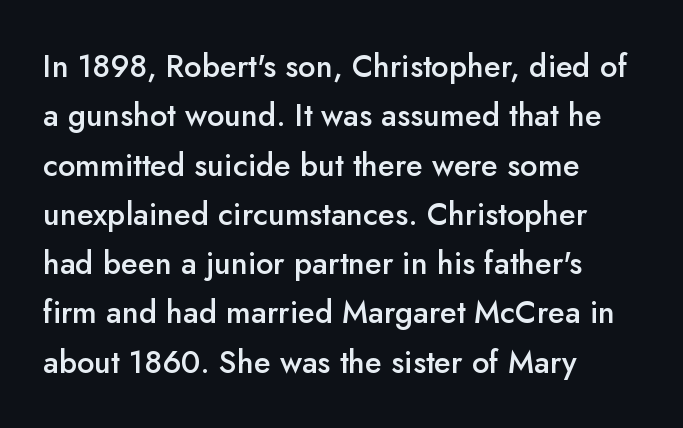
Q: Is the text bold? A: Semi-bold.
Q: Is the text italic (slanted)? A: No, it is upright.
Q: Is the typeface a serif or a sans-serif typeface? A: Sans-serif.
Q: Is the text underlined? A: No.
Q: How is the paragraph aligned? A: Left-aligned.
Q: Is the spacing between letters normal or unusually wide? A: Normal.
Q: Is the spacing between lines tight, normal or loose? A: Normal.
Q: Width (condensed, normal, or wide)? A: Normal.
Q: Stroke contrast? A: Low.
Q: x-height? A: Small.
Q: Monospaced? A: No.
